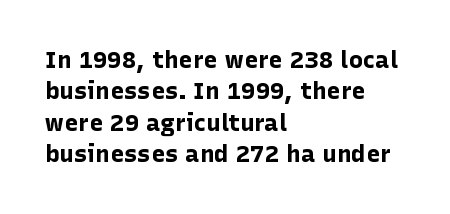
{"italic": "no", "bold": "yes", "underline": "no", "align": "left", "line_spacing": "normal", "line_spacing_ratio": 1.31, "letter_spacing": "normal", "letter_spacing_em": 0.0, "glyph_px": 24}
